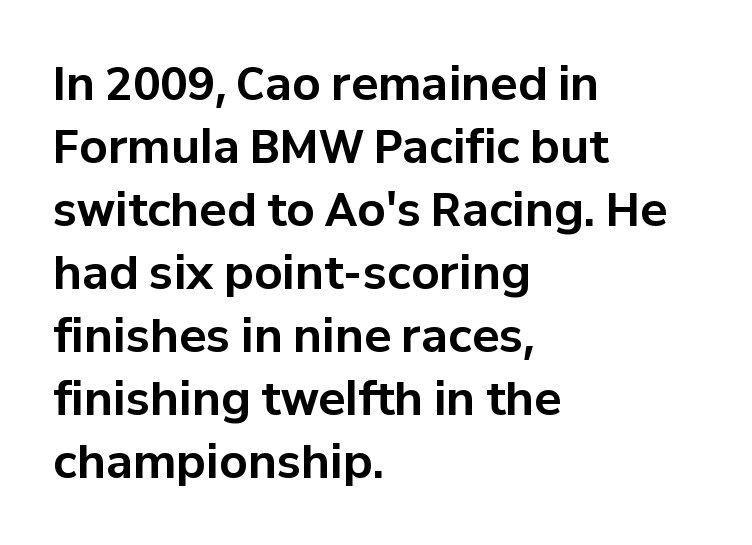
The image shows 45 px bold sans-serif type, upright; set left-aligned, normal line spacing (1.4x), normal letter spacing, not underlined; low stroke contrast and a medium x-height.
